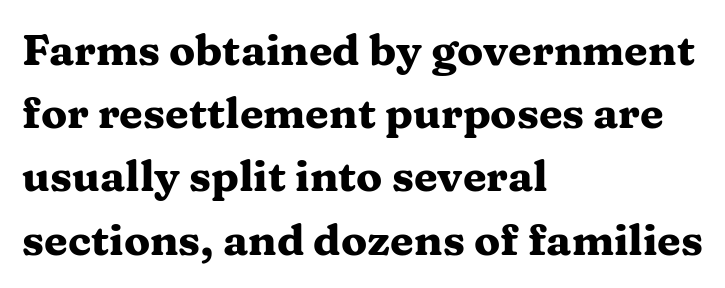
The image shows 43 px heavy, wide serif type, upright; set left-aligned, normal line spacing (1.47x), normal letter spacing, not underlined; medium stroke contrast and a medium x-height.
